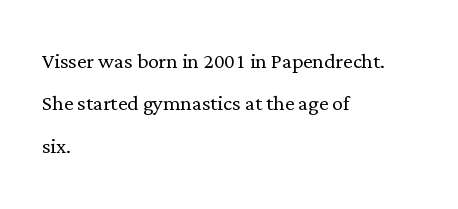
Characters follow at the spacing the type designer built in. Where is the straight margin? On the left. Weight: regular or lighter. Check the space under the baseline: it is left empty. Each new line begins a customary step beneath the previous one.
